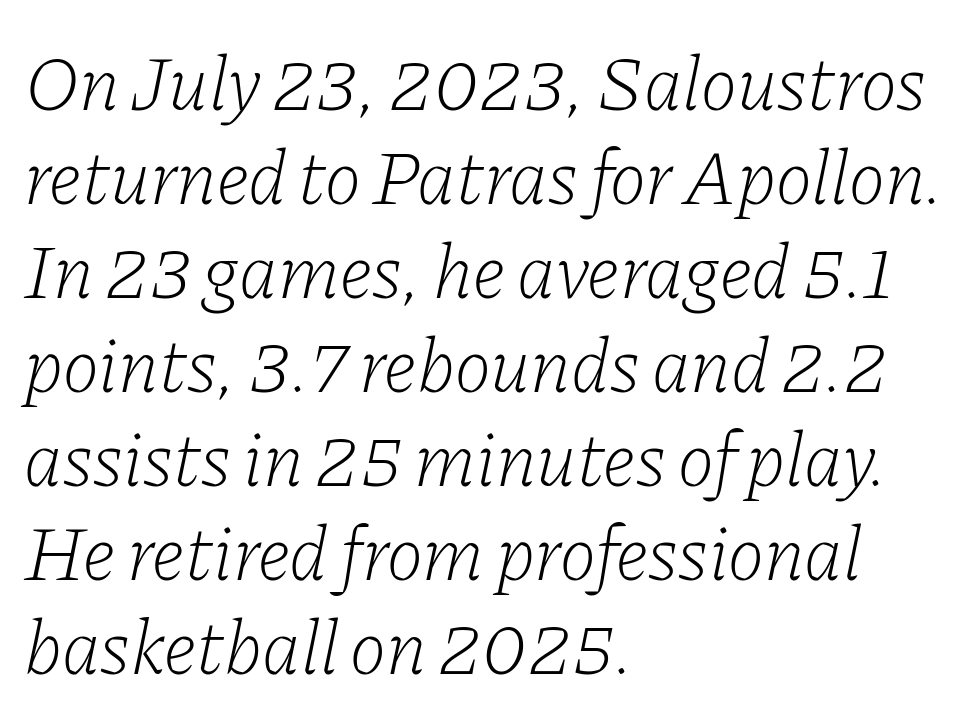
{"serif": "yes", "italic": "yes", "lean": "right", "slant_degrees": 11, "bold": "no", "weight": "light", "width": "normal", "stroke_contrast": "low", "x_height": "medium", "monospaced": "no", "underline": "no", "align": "left", "line_spacing_ratio": 1.22, "letter_spacing": "normal", "letter_spacing_em": 0.0, "glyph_px": 77}
